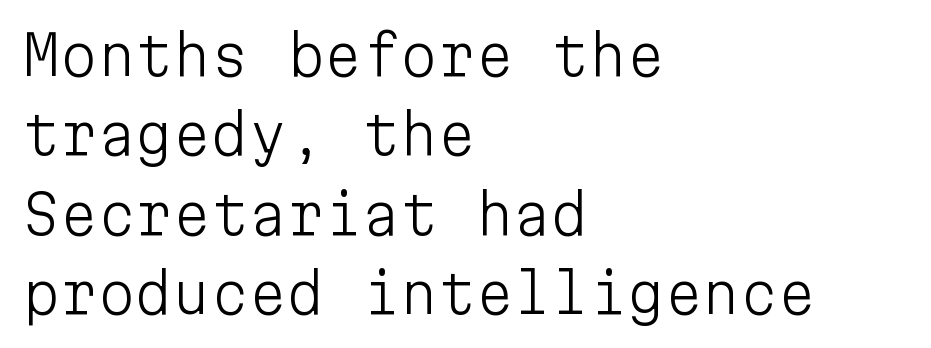
Observe the ordinary spacing: letters are neighbours, not strangers. Students, observe: this is what conventionally led text looks like. The face used here is a sans, in the tradition of grotesques and geometrics. Quick note: underline off.
